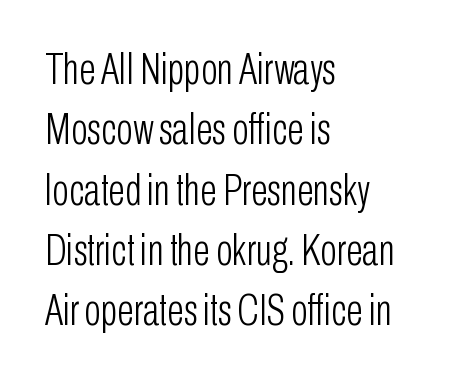
Q: Is the text bold? A: No.
Q: Is the text italic (slanted)? A: No, it is upright.
Q: Is the typeface a serif or a sans-serif typeface? A: Sans-serif.
Q: Is the text underlined? A: No.
Q: How is the paragraph aligned? A: Left-aligned.
Q: Is the spacing between letters normal or unusually wide? A: Normal.
Q: Is the spacing between lines tight, normal or loose? A: Normal.
Q: Width (condensed, normal, or wide)? A: Condensed.
Q: Stroke contrast? A: Low.
Q: x-height? A: Medium.
Q: Monospaced? A: No.
